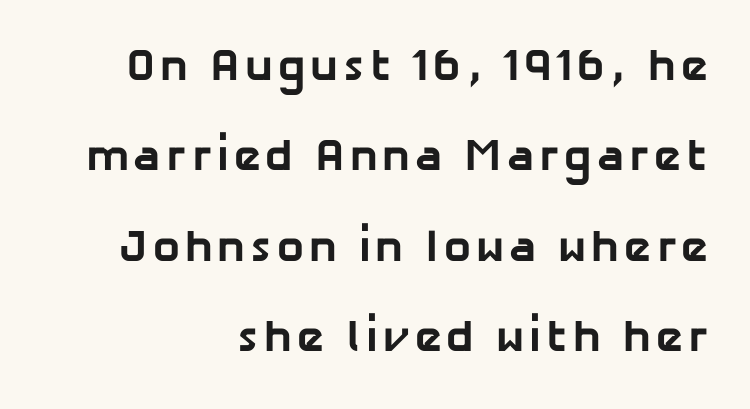
The image shows 45 px bold sans-serif type; set right-aligned, loose line spacing (2.01x), not underlined; low stroke contrast and a medium x-height.
